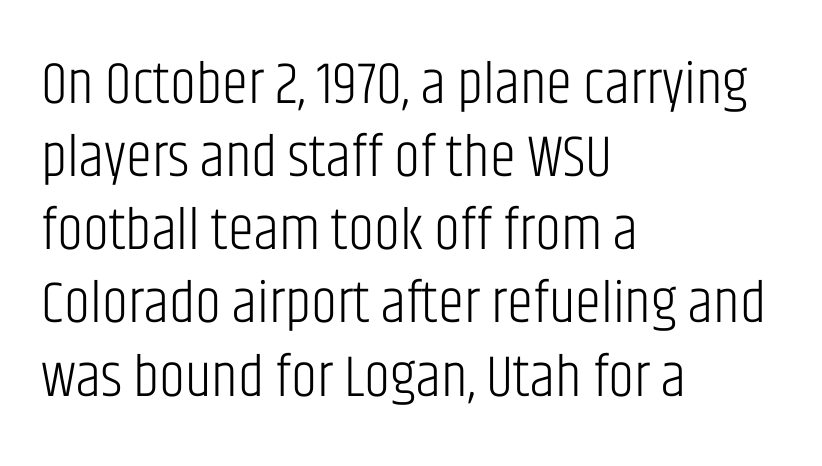
Each stroke keeps to a modest, everyday thickness or less. The passage is arranged the way most books set body copy — flush left. Short note: letters normally spaced. No word sits above an underline. What kind of face is this? One without serifs — a sans. The face used here is proportionally spaced, like ordinary book or web type.
